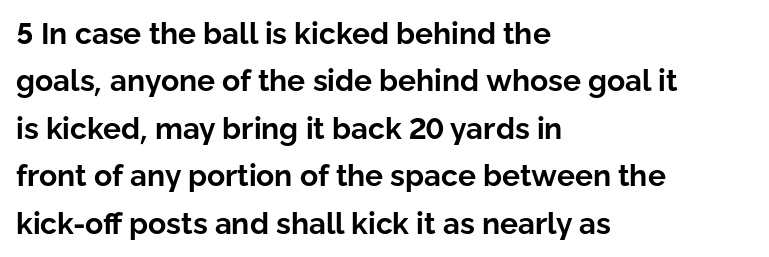
A typesetter would call this zero additional tracking. Interline gaps are of average width in this sample. These lines are rendered in a variable-pitch font. This sample uses an upright cut, with every glyph sitting square on the baseline.
